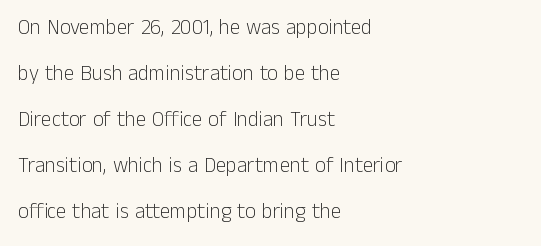
The foot of each line stays bare and open. You could fit nearly another row in the gap between these rows. Style check: upright. There is no visible air inserted between adjacent glyphs.
